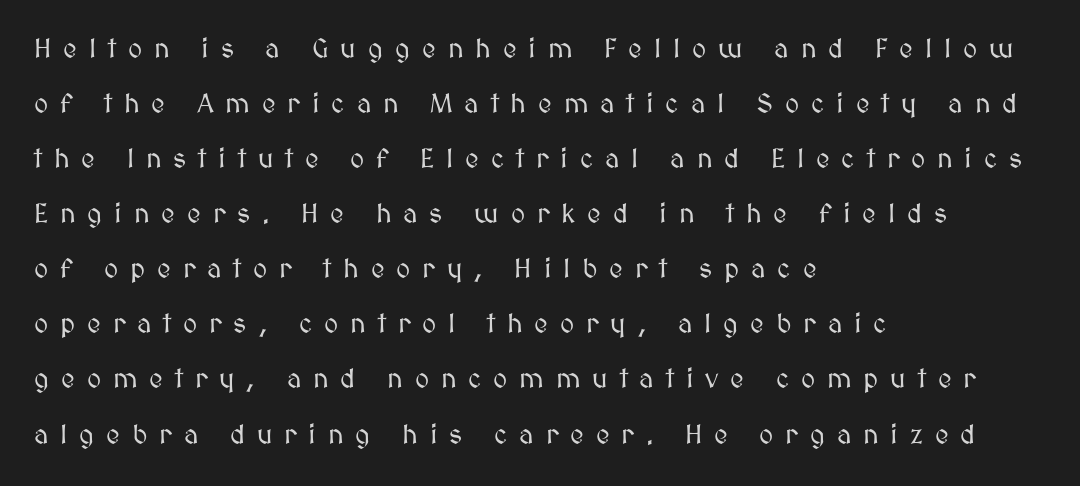
{"italic": "no", "underline": "no", "align": "left", "line_spacing": "loose", "line_spacing_ratio": 2.04, "letter_spacing": "wide", "letter_spacing_em": 0.44, "glyph_px": 27}
